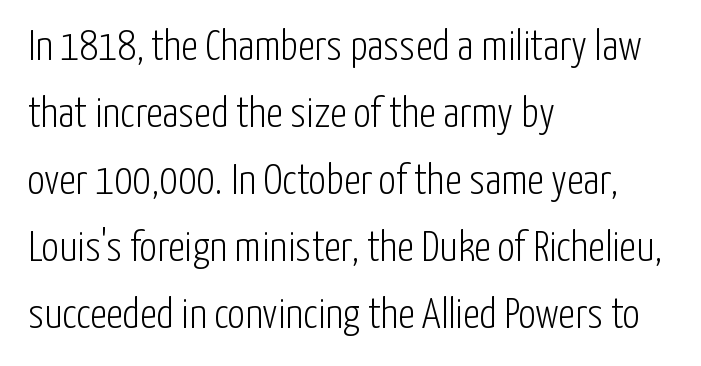
Q: Is the text bold? A: No.
Q: Is the text italic (slanted)? A: No, it is upright.
Q: Is the typeface a serif or a sans-serif typeface? A: Sans-serif.
Q: Is the text underlined? A: No.
Q: How is the paragraph aligned? A: Left-aligned.
Q: Is the spacing between letters normal or unusually wide? A: Normal.
Q: Is the spacing between lines tight, normal or loose? A: Normal.
Q: Width (condensed, normal, or wide)? A: Condensed.
Q: Stroke contrast? A: Low.
Q: x-height? A: Medium.
Q: Monospaced? A: No.
